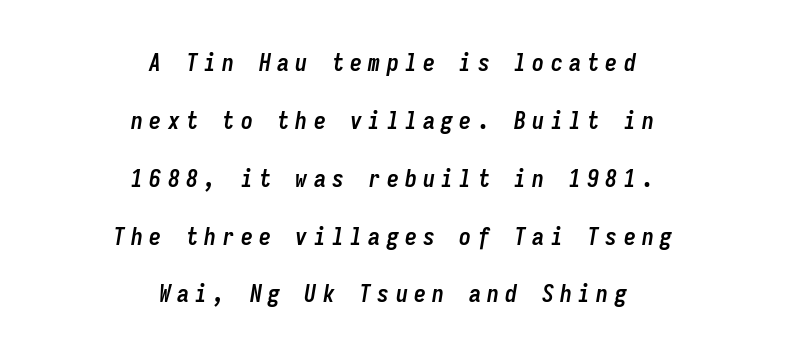
Reading down the column, the eye jumps a long way to each next line. Caption: bold face, heavy strokes. The rendering inserts visible extra space after every character. Does the copy run flush right? No — it is centered line by line.
